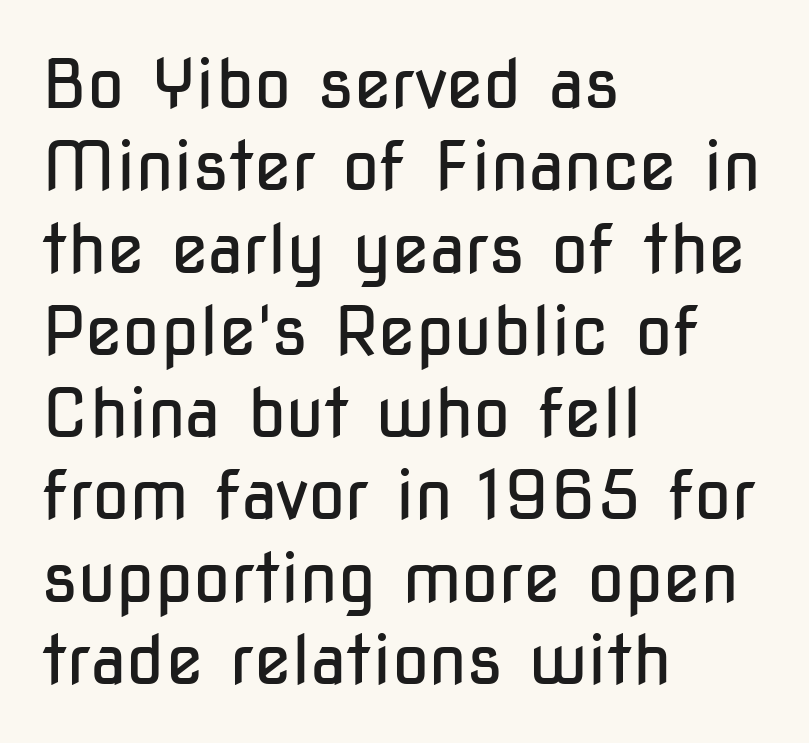
Q: Is the text bold? A: No.
Q: Is the text italic (slanted)? A: No, it is upright.
Q: Is the typeface a serif or a sans-serif typeface? A: Sans-serif.
Q: Is the text underlined? A: No.
Q: How is the paragraph aligned? A: Left-aligned.
Q: Is the spacing between letters normal or unusually wide? A: Normal.
Q: Width (condensed, normal, or wide)? A: Condensed.
Q: Stroke contrast? A: Low.
Q: x-height? A: Medium.
Q: Monospaced? A: No.
